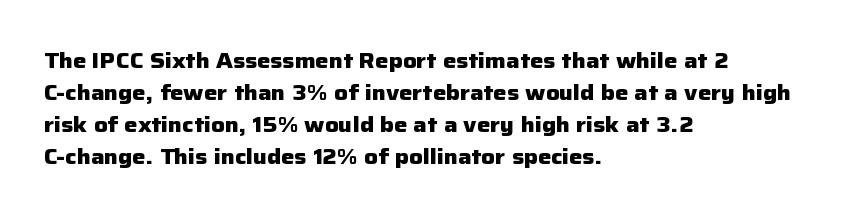
{"italic": "no", "bold": "yes", "underline": "no", "align": "left", "line_spacing": "normal", "line_spacing_ratio": 1.52, "letter_spacing": "normal", "letter_spacing_em": 0.0, "glyph_px": 21}
